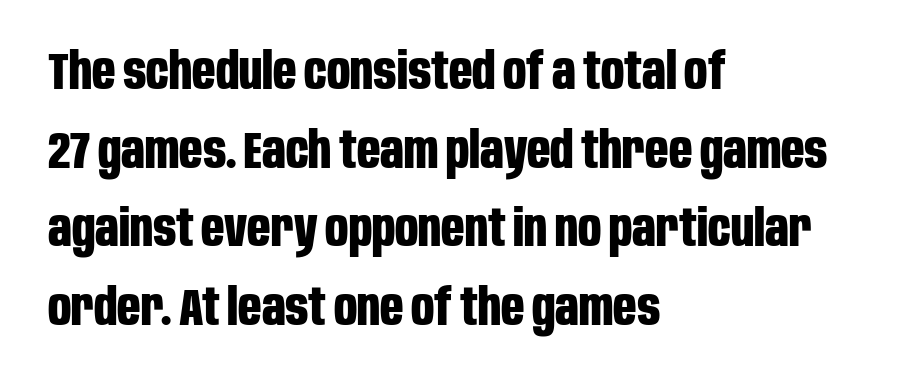
The image shows 51 px bold, condensed sans-serif type, upright; set left-aligned, normal line spacing (1.54x), normal letter spacing, not underlined; low stroke contrast and a large x-height.
